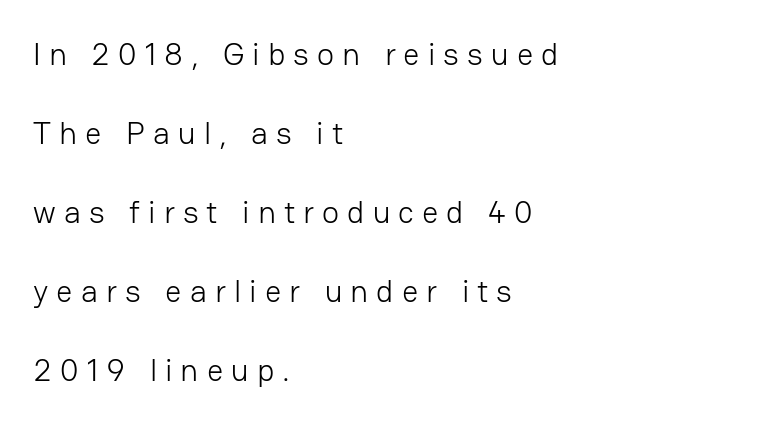
Q: Is the text bold? A: No.
Q: Is the text italic (slanted)? A: No, it is upright.
Q: Is the typeface a serif or a sans-serif typeface? A: Sans-serif.
Q: Is the text underlined? A: No.
Q: How is the paragraph aligned? A: Left-aligned.
Q: Is the spacing between letters normal or unusually wide? A: Unusually wide.
Q: Is the spacing between lines tight, normal or loose? A: Loose.
Q: Width (condensed, normal, or wide)? A: Normal.
Q: Stroke contrast? A: Low.
Q: x-height? A: Medium.
Q: Monospaced? A: No.
